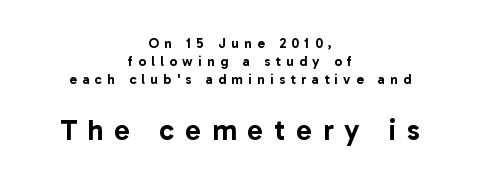
Q: Is the text italic (slanted)? A: No, it is upright.
Q: Is the typeface a serif or a sans-serif typeface? A: Sans-serif.
Q: Is the text underlined? A: No.
Q: How is the paragraph aligned? A: Centered.
Q: Is the spacing between letters normal or unusually wide? A: Unusually wide.
Q: Is the spacing between lines tight, normal or loose? A: Normal.
Q: Which block of text is set in a larger size, the first (top) or the second (bottom)? A: The second (bottom) one.
Q: Width (condensed, normal, or wide)? A: Normal.
Q: Stroke contrast? A: Low.
Q: x-height? A: Medium.
Q: Monospaced? A: No.
